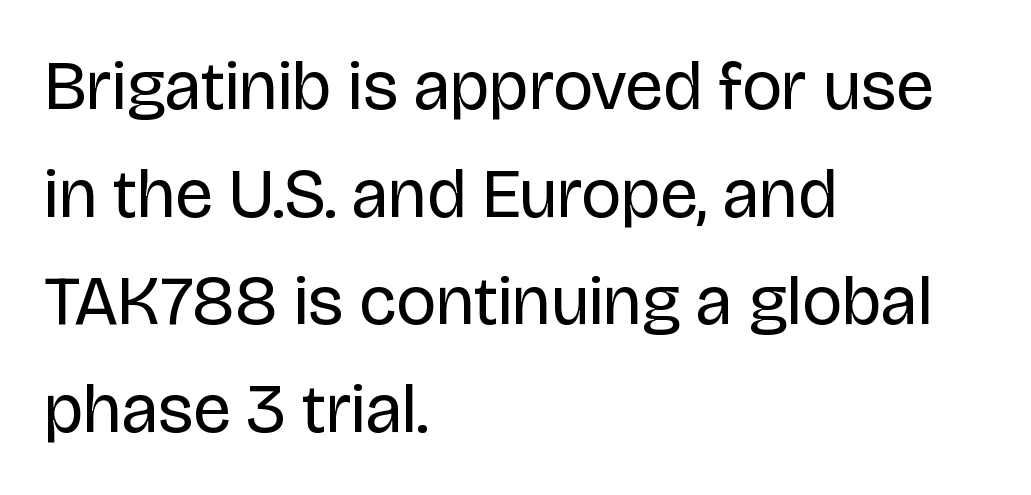
Q: Is the text bold? A: No.
Q: Is the text italic (slanted)? A: No, it is upright.
Q: Is the typeface a serif or a sans-serif typeface? A: Sans-serif.
Q: Is the text underlined? A: No.
Q: How is the paragraph aligned? A: Left-aligned.
Q: Is the spacing between letters normal or unusually wide? A: Normal.
Q: Is the spacing between lines tight, normal or loose? A: Normal.
Q: Width (condensed, normal, or wide)? A: Normal.
Q: Stroke contrast? A: Low.
Q: x-height? A: Large.
Q: Monospaced? A: No.
